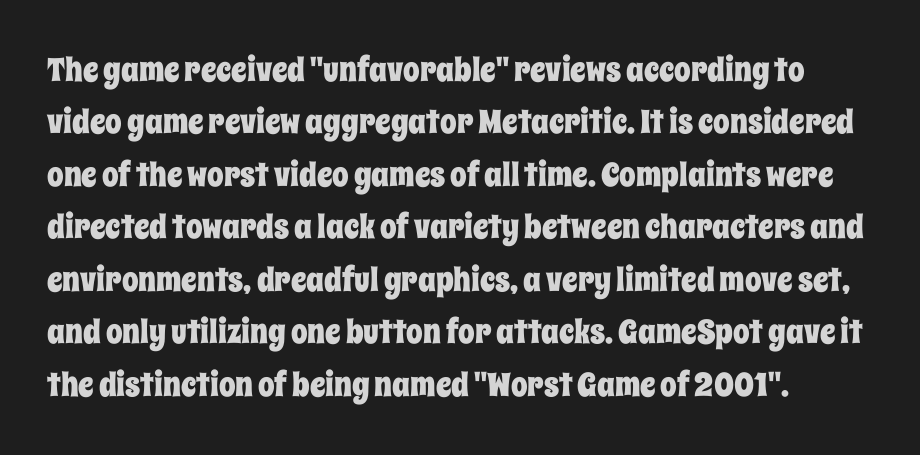
The image shows 33 px condensed type, upright; set left-aligned, normal line spacing (1.59x), normal letter spacing, not underlined; low stroke contrast and a large x-height.
